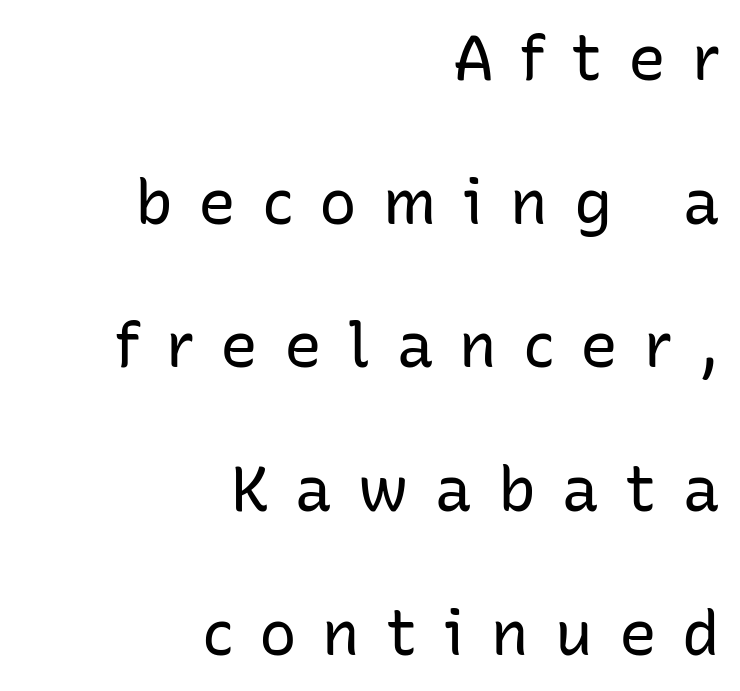
Line ends are locked; line starts wander. This sample uses expanded letter spacing, leaving extra air between glyphs. Here the designer chose a conventional face with non-uniform glyph widths. Stems and bowls with no extra thickness — not bold. Line spacing here is loose. This is the regular roman posture of the typeface.
